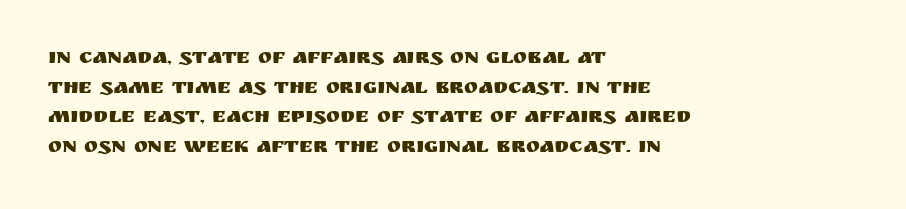
Q: Is the text italic (slanted)? A: No, it is upright.
Q: Is the text underlined? A: No.
Q: How is the paragraph aligned? A: Left-aligned.
Q: Is the spacing between letters normal or unusually wide? A: Normal.
Q: Is the spacing between lines tight, normal or loose? A: Normal.
